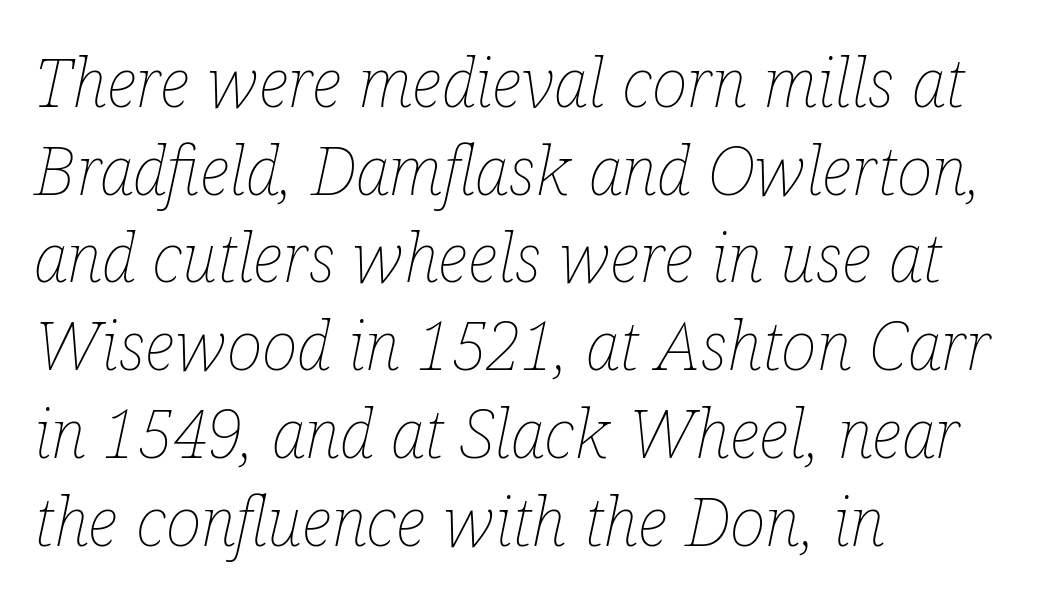
Q: Is the text bold? A: No.
Q: Is the text italic (slanted)? A: Yes, it leans right by about 12 degrees.
Q: Is the text underlined? A: No.
Q: How is the paragraph aligned? A: Left-aligned.
Q: Is the spacing between letters normal or unusually wide? A: Normal.
Q: Is the spacing between lines tight, normal or loose? A: Normal.
Q: Width (condensed, normal, or wide)? A: Condensed.
Q: Stroke contrast? A: Low.
Q: x-height? A: Medium.
Q: Monospaced? A: No.
